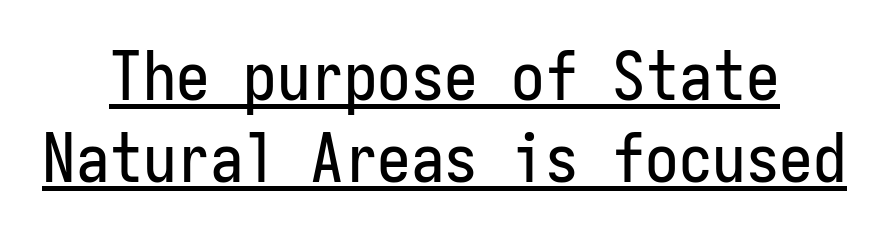
The image shows 67 px condensed sans-serif type, upright, monospaced; set centered, line spacing 1.23x, normal letter spacing, underlined; low stroke contrast and a medium x-height.
